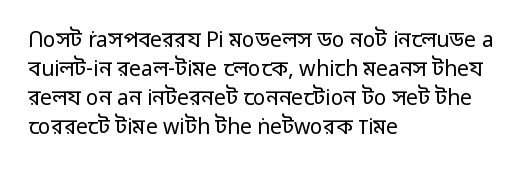
The image shows 21 px text type, upright; set left-aligned, normal line spacing (1.38x), normal letter spacing, not underlined.
